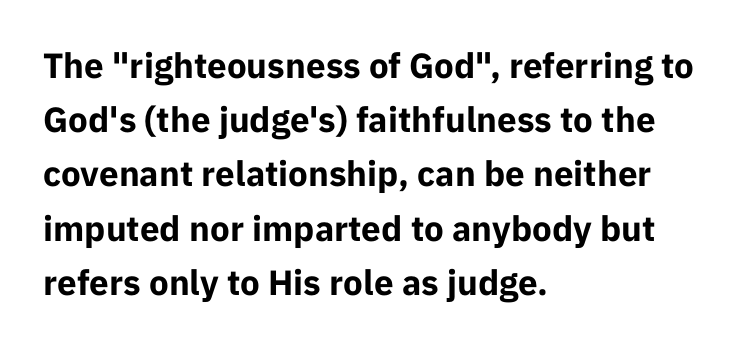
A typesetter would label this face a sans. Is the block centered? No — it sits flush against the left margin. Typographic density is high because the face is bold. Is the letter spacing exaggerated? No — it looks like the ordinary default. Lines of text with bare space underneath. You could not count columns in this text — the font is proportionally spaced.
